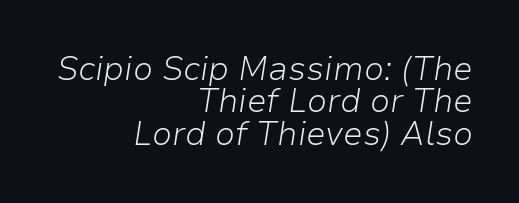
Is the type heavy? It reads as light-to-regular instead. Very little white space separates one row of letters from the next. Lines of text with bare space underneath. Is the type slanted? Yes — the strokes lean at a clear angle. The letters sit at their default tracking, neither squeezed nor spread. Here the designer chose a conventional face with non-uniform glyph widths.
